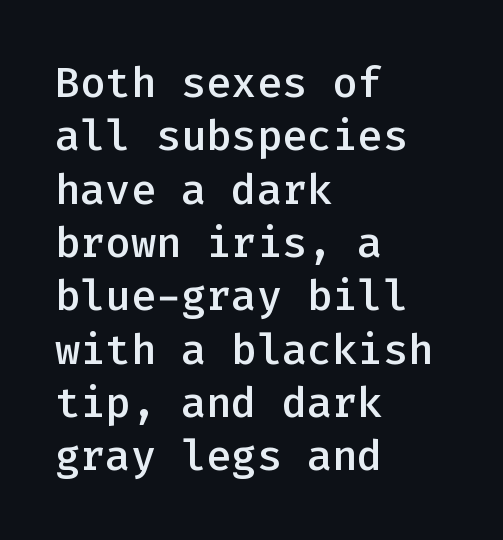
Q: Is the text bold? A: Semi-bold.
Q: Is the text italic (slanted)? A: No, it is upright.
Q: Is the typeface a serif or a sans-serif typeface? A: Sans-serif.
Q: Is the text underlined? A: No.
Q: How is the paragraph aligned? A: Left-aligned.
Q: Is the spacing between letters normal or unusually wide? A: Normal.
Q: Is the spacing between lines tight, normal or loose? A: Normal.
Q: Width (condensed, normal, or wide)? A: Normal.
Q: Stroke contrast? A: Low.
Q: x-height? A: Medium.
Q: Monospaced? A: Yes.
